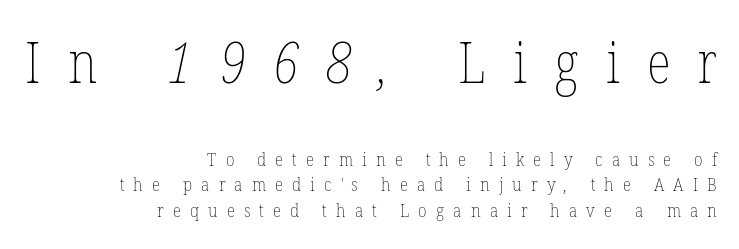
{"bold": "no", "weight": "thin", "width": "condensed", "stroke_contrast": "low", "x_height": "medium", "monospaced": "no", "underline": "no", "align": "right", "line_spacing": "normal", "line_spacing_ratio": 1.35, "letter_spacing": "wide", "letter_spacing_em": 0.48, "larger_block": "first", "size_ratio": 3.0, "glyph_px": 57}
